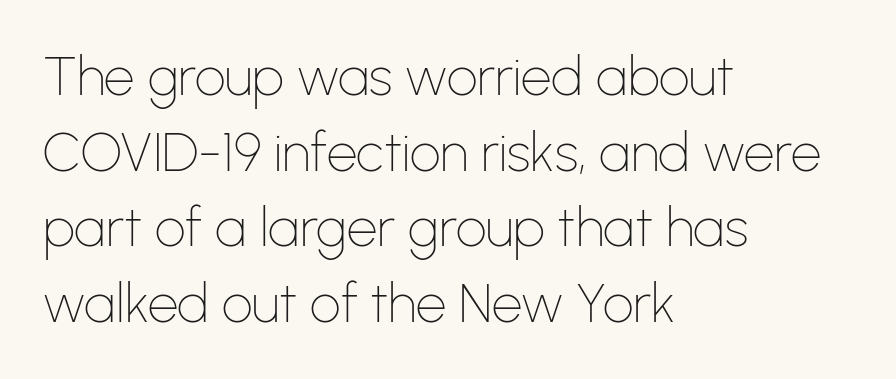
Q: Is the text bold? A: No.
Q: Is the text italic (slanted)? A: No, it is upright.
Q: Is the typeface a serif or a sans-serif typeface? A: Sans-serif.
Q: Is the text underlined? A: No.
Q: How is the paragraph aligned? A: Left-aligned.
Q: Is the spacing between letters normal or unusually wide? A: Normal.
Q: Is the spacing between lines tight, normal or loose? A: Normal.
Q: Width (condensed, normal, or wide)? A: Normal.
Q: Stroke contrast? A: Low.
Q: x-height? A: Medium.
Q: Monospaced? A: No.
